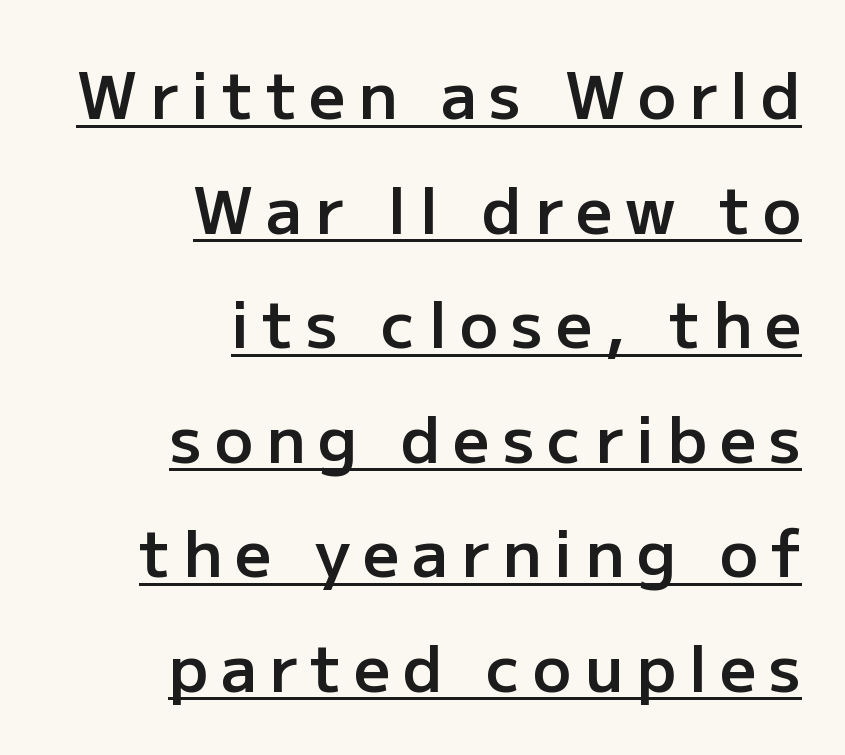
The image shows 64 px semibold sans-serif type, upright; set right-aligned, line spacing 1.79x, unusually wide letter spacing (+0.2 em), underlined; low stroke contrast and a medium x-height.
